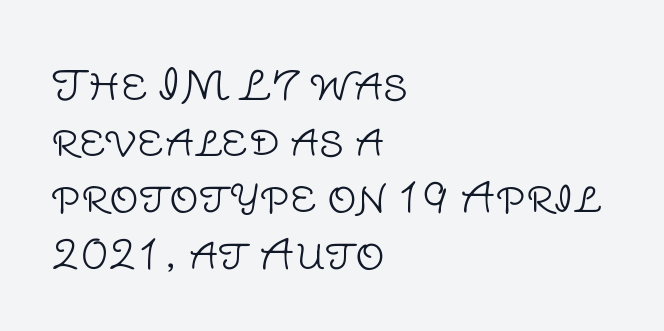
{"serif": "no", "bold": "no", "weight": "light", "width": "normal", "stroke_contrast": "low", "x_height": "large", "monospaced": "no", "underline": "no", "align": "left", "line_spacing": "normal", "line_spacing_ratio": 1.37, "letter_spacing": "normal", "letter_spacing_em": 0.0, "glyph_px": 41}
